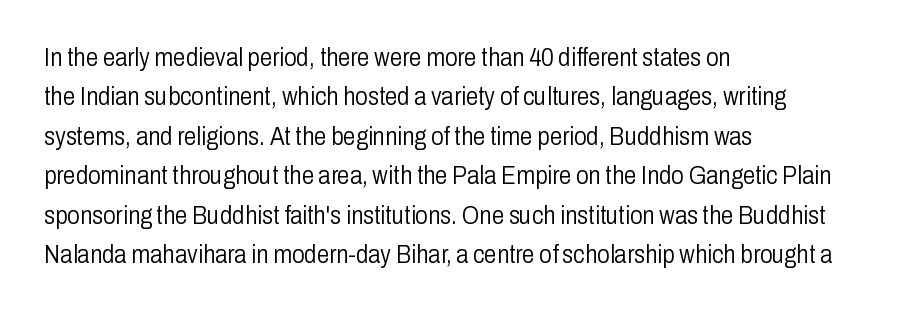
{"italic": "no", "bold": "no", "underline": "no", "align": "left", "line_spacing": "normal", "line_spacing_ratio": 1.58, "letter_spacing": "normal", "letter_spacing_em": 0.0, "glyph_px": 25}
